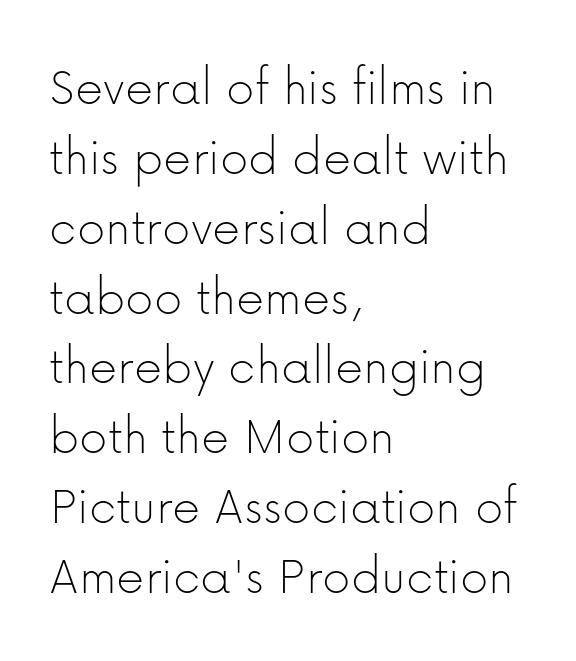
Q: Is the text bold? A: No.
Q: Is the text italic (slanted)? A: No, it is upright.
Q: Is the typeface a serif or a sans-serif typeface? A: Sans-serif.
Q: Is the text underlined? A: No.
Q: How is the paragraph aligned? A: Left-aligned.
Q: Is the spacing between letters normal or unusually wide? A: Normal.
Q: Is the spacing between lines tight, normal or loose? A: Normal.
Q: Width (condensed, normal, or wide)? A: Normal.
Q: Stroke contrast? A: Low.
Q: x-height? A: Medium.
Q: Monospaced? A: No.
